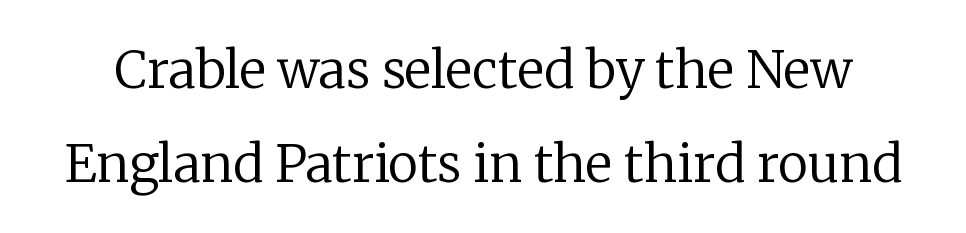
Q: Is the text bold? A: No.
Q: Is the text italic (slanted)? A: No, it is upright.
Q: Is the typeface a serif or a sans-serif typeface? A: Serif.
Q: Is the text underlined? A: No.
Q: Is the spacing between letters normal or unusually wide? A: Normal.
Q: Width (condensed, normal, or wide)? A: Normal.
Q: Stroke contrast? A: Low.
Q: x-height? A: Medium.
Q: Monospaced? A: No.
